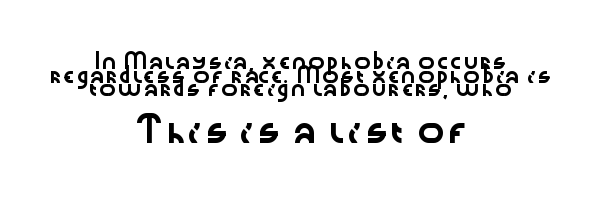
{"italic": "no", "underline": "no", "align": "center", "line_spacing": "tight", "line_spacing_ratio": 0.98, "letter_spacing": "normal", "letter_spacing_em": 0.0, "larger_block": "second", "size_ratio": 1.64, "glyph_px": 23}
